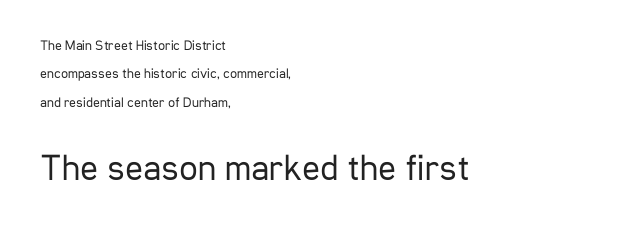
{"serif": "no", "italic": "no", "bold": "no", "weight": "regular", "width": "condensed", "stroke_contrast": "low", "x_height": "medium", "monospaced": "no", "underline": "no", "align": "left", "line_spacing": "loose", "line_spacing_ratio": 2.02, "letter_spacing": "normal", "letter_spacing_em": 0.0, "larger_block": "second", "size_ratio": 2.64, "glyph_px": 37}
